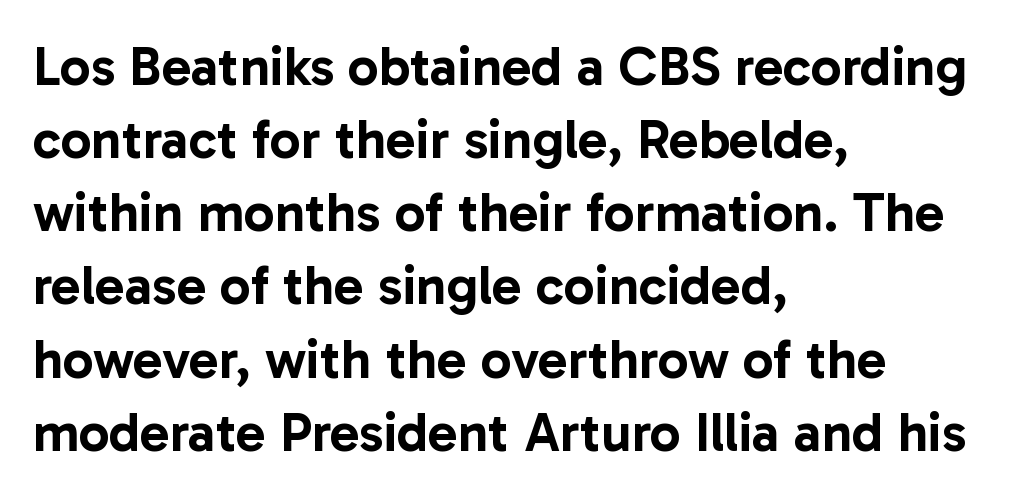
The image shows 55 px sans-serif type, upright; set left-aligned, normal line spacing (1.33x), normal letter spacing, not underlined; low stroke contrast and a medium x-height.
